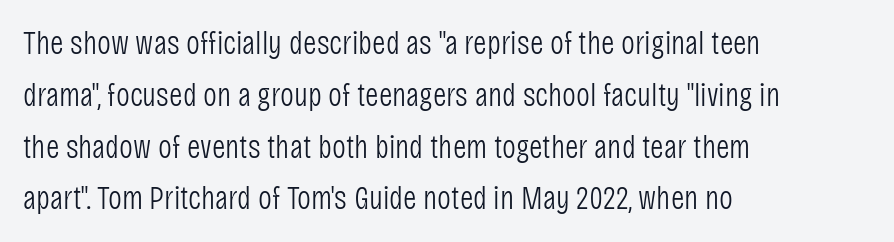
Tracking here is standard; glyphs follow each other at the usual distance. Nope, not italic — everything's standing straight. The letters advance in unequal steps, a hallmark of proportional type. The characters display no serif detailing; their extremities are plain. The designer left line spacing at the default.
